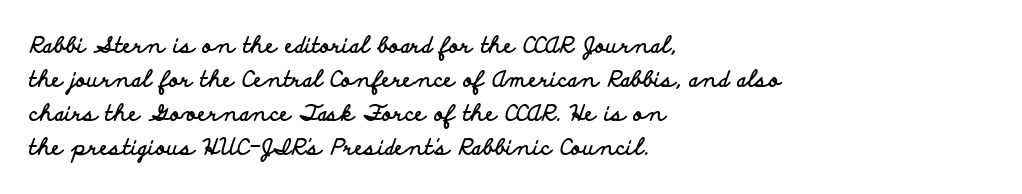
The image shows 22 px bold type; set left-aligned, normal line spacing (1.55x), normal letter spacing, not underlined.
